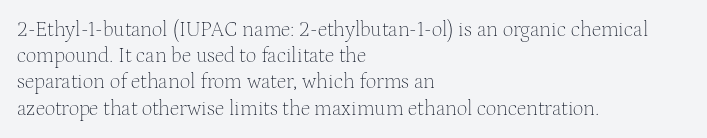
{"italic": "no", "bold": "no", "underline": "no", "align": "left", "line_spacing": "normal", "line_spacing_ratio": 1.25, "letter_spacing": "normal", "letter_spacing_em": 0.0, "glyph_px": 21}
